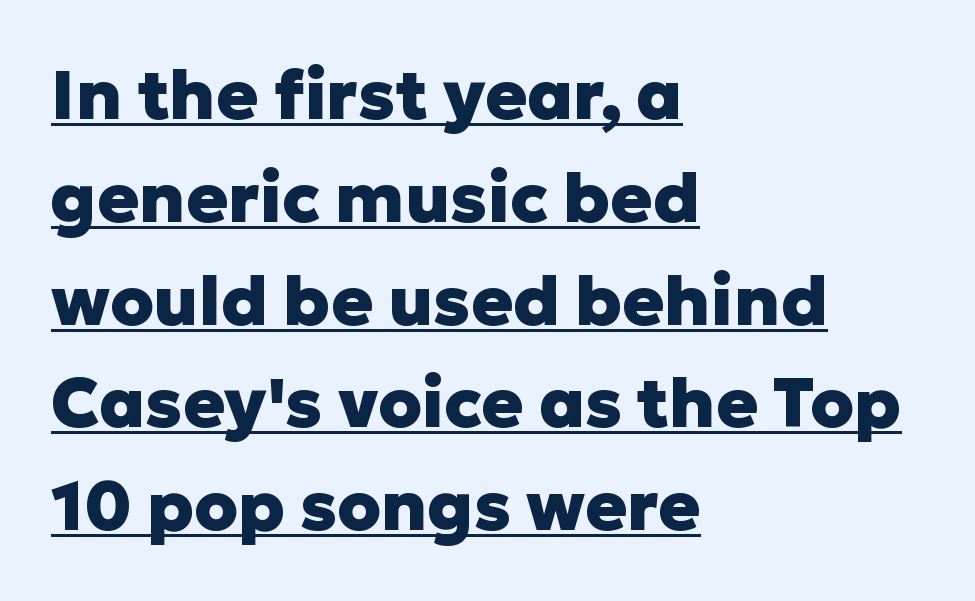
The image shows 69 px heavy sans-serif type, upright; set left-aligned, normal line spacing (1.49x), normal letter spacing, underlined; low stroke contrast and a medium x-height.
